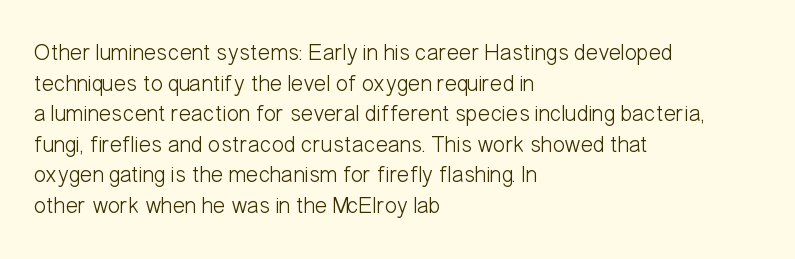
The image shows 23 px text type, upright; set left-aligned, normal line spacing (1.33x), normal letter spacing, not underlined.
